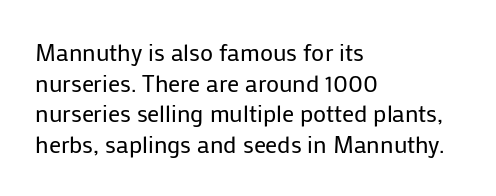
Is the type heavy? It reads as light-to-regular instead. Leftover space on each line is placed entirely after the last word. Characters follow at the spacing the type designer built in. The passage shown stacks its lines at a standard gap.
